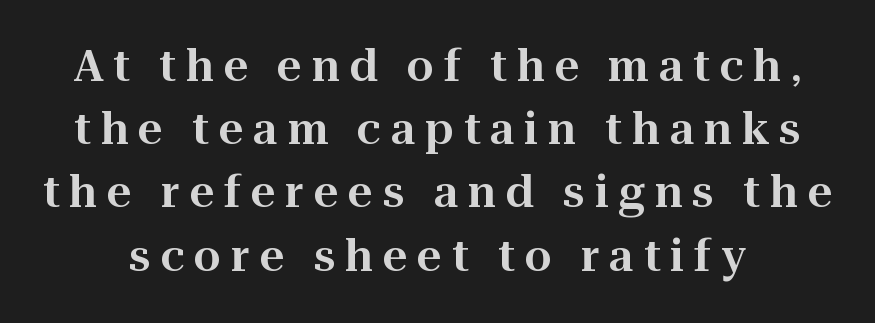
Q: Is the text italic (slanted)? A: No, it is upright.
Q: Is the typeface a serif or a sans-serif typeface? A: Serif.
Q: Is the text underlined? A: No.
Q: Is the spacing between letters normal or unusually wide? A: Unusually wide.
Q: Is the spacing between lines tight, normal or loose? A: Normal.
Q: Width (condensed, normal, or wide)? A: Normal.
Q: Stroke contrast? A: High.
Q: x-height? A: Medium.
Q: Monospaced? A: No.
